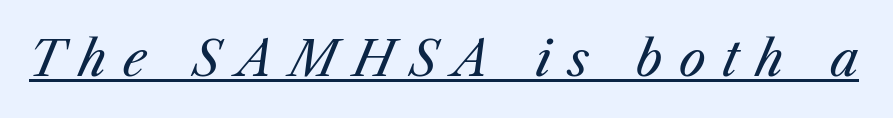
Q: Is the text bold? A: No.
Q: Is the text italic (slanted)? A: Yes, it leans right by about 23 degrees.
Q: Is the text underlined? A: Yes.
Q: Is the spacing between letters normal or unusually wide? A: Unusually wide.
Q: Width (condensed, normal, or wide)? A: Normal.
Q: Stroke contrast? A: Medium.
Q: x-height? A: Medium.
Q: Monospaced? A: No.
